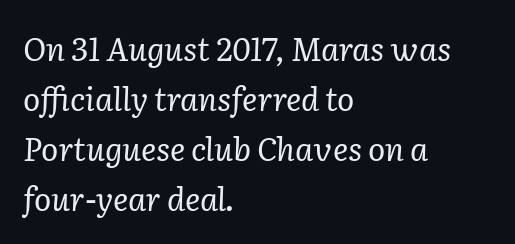
The specimen reads as italic at a glance. Letters have the restrained weight of plain body copy at most. Line starts are locked; line ends wander. These lines are rendered in a variable-pitch font.
